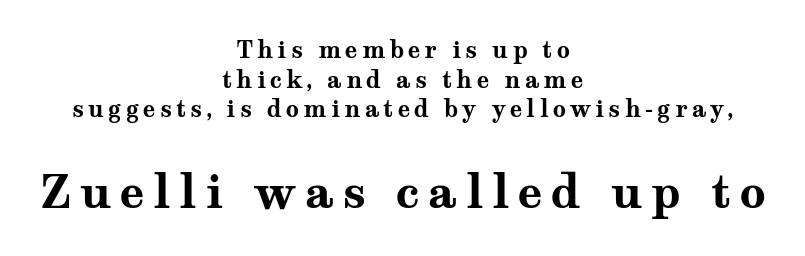
Q: Is the text bold? A: Yes.
Q: Is the text italic (slanted)? A: No, it is upright.
Q: Is the typeface a serif or a sans-serif typeface? A: Serif.
Q: Is the text underlined? A: No.
Q: How is the paragraph aligned? A: Centered.
Q: Is the spacing between lines tight, normal or loose? A: Normal.
Q: Which block of text is set in a larger size, the first (top) or the second (bottom)? A: The second (bottom) one.
Q: Width (condensed, normal, or wide)? A: Wide.
Q: Stroke contrast? A: Medium.
Q: x-height? A: Medium.
Q: Monospaced? A: No.
